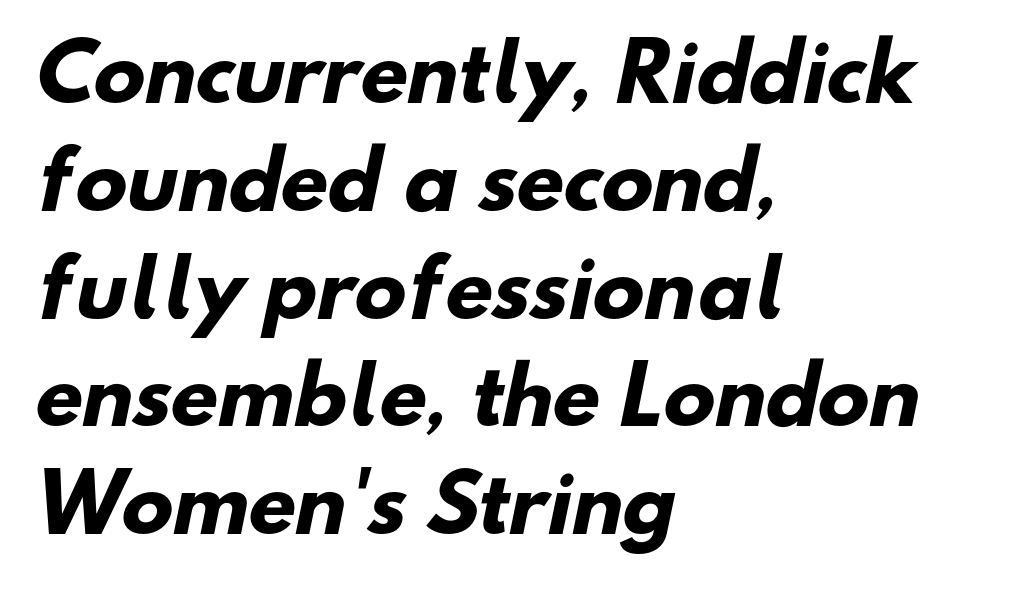
The image shows 77 px heavy sans-serif type; set left-aligned, normal line spacing (1.4x), normal letter spacing, not underlined; low stroke contrast and a small x-height.
